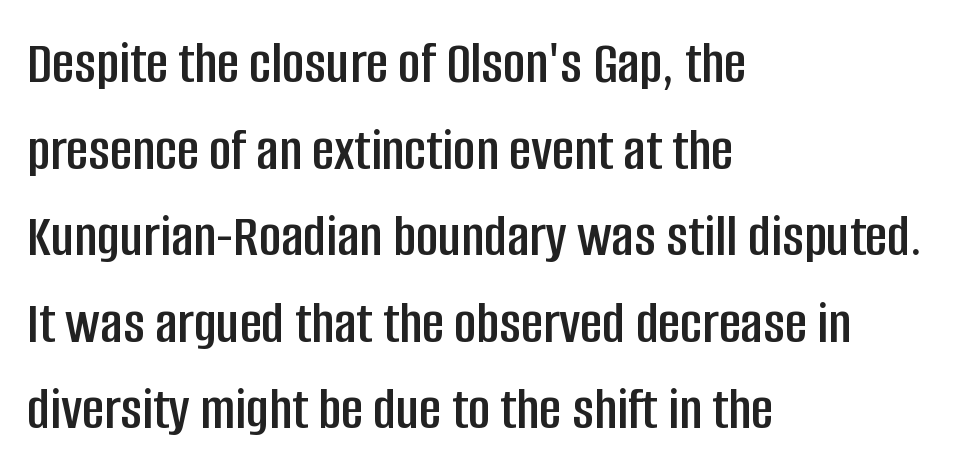
The image shows 61 px condensed sans-serif type, upright; set left-aligned, normal line spacing (1.42x), normal letter spacing, not underlined; low stroke contrast and a large x-height.
